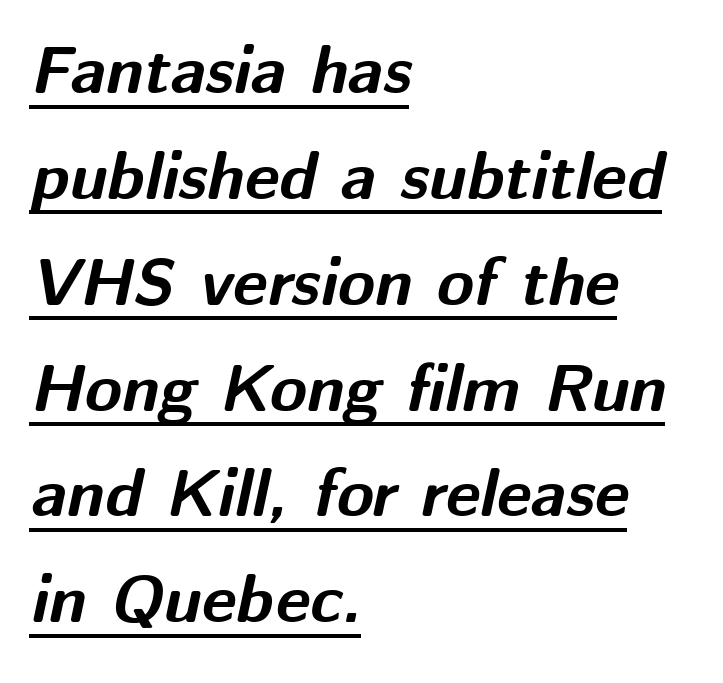
{"italic": "yes", "lean": "right", "slant_degrees": 12, "bold": "yes", "weight": "bold", "width": "normal", "stroke_contrast": "medium", "x_height": "medium", "monospaced": "no", "underline": "yes", "align": "left", "line_spacing": "normal", "line_spacing_ratio": 1.58, "letter_spacing": "normal", "letter_spacing_em": 0.0, "glyph_px": 67}
